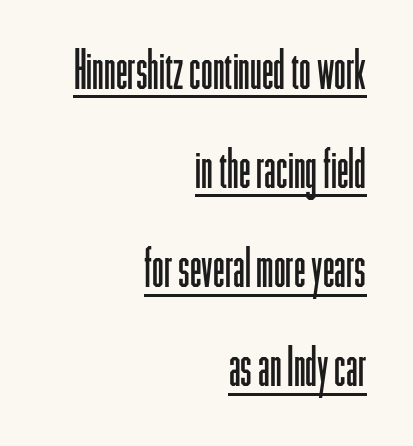
Tracking value appears to be zero — textbook default spacing. Right-aligned paragraph, ragged on the left. Like a heading marked for emphasis, these lines bear an underscore. Ordinary non-slanted type is in use.
